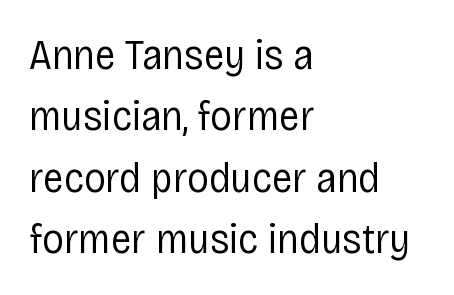
Look at the bottom of the vertical strokes: they stop flat, with no serifs. Character widths vary here, with narrow letters taking less room than wide ones. The paragraph shown leans on its left margin. The typesetting does not lean heavy: it is not bold. Only glyphs here, with clear space below each row. Honestly, the letter spacing is just normal — you wouldn't notice it.
